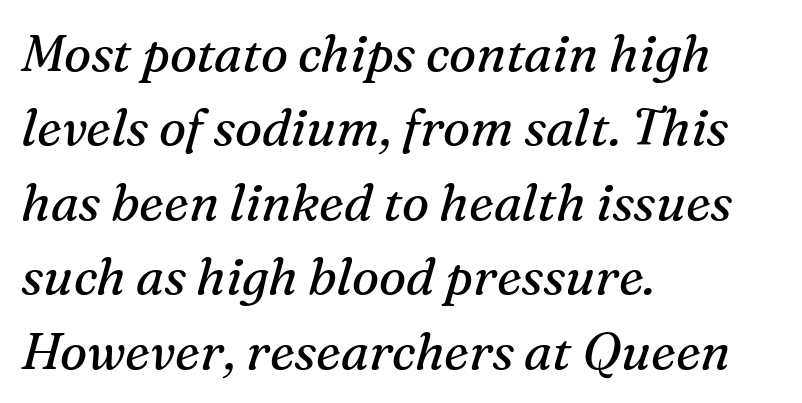
Q: Is the text bold? A: No.
Q: Is the text italic (slanted)? A: Yes, it leans right by about 16 degrees.
Q: Is the typeface a serif or a sans-serif typeface? A: Serif.
Q: Is the text underlined? A: No.
Q: How is the paragraph aligned? A: Left-aligned.
Q: Is the spacing between letters normal or unusually wide? A: Normal.
Q: Is the spacing between lines tight, normal or loose? A: Normal.
Q: Width (condensed, normal, or wide)? A: Normal.
Q: Stroke contrast? A: Medium.
Q: x-height? A: Medium.
Q: Monospaced? A: No.
